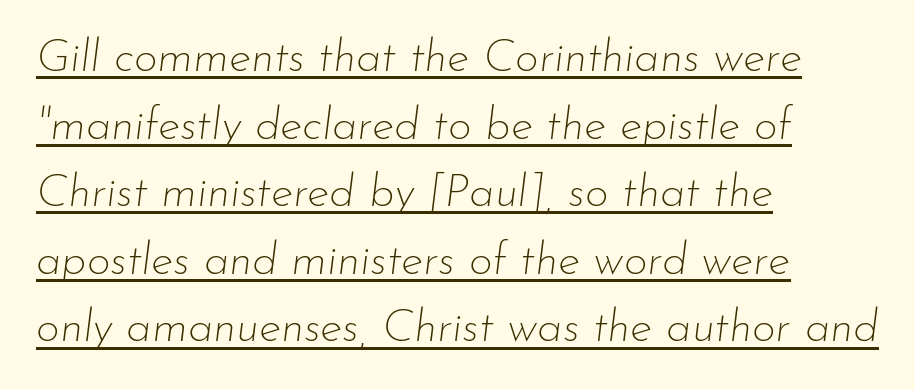
{"italic": "yes", "lean": "right", "slant_degrees": 7, "bold": "no", "weight": "thin", "width": "normal", "stroke_contrast": "low", "x_height": "small", "monospaced": "no", "underline": "yes", "align": "left", "line_spacing": "normal", "line_spacing_ratio": 1.47, "letter_spacing": "normal", "letter_spacing_em": 0.0, "glyph_px": 46}
